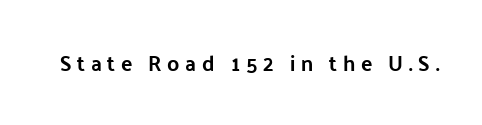
The gap between lines stays unmarked. Do the letters lean? They stand straight. There is plenty of visible air inserted between adjacent glyphs.
